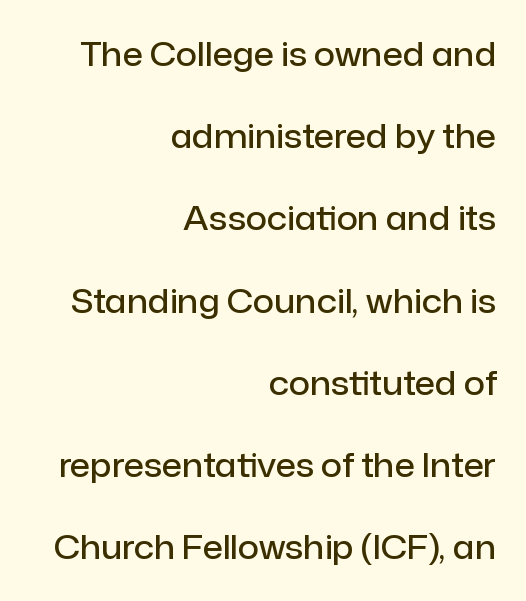
{"serif": "no", "italic": "no", "bold": "semi", "weight": "semibold", "width": "normal", "stroke_contrast": "low", "x_height": "medium", "monospaced": "no", "underline": "no", "align": "right", "line_spacing": "loose", "line_spacing_ratio": 2.49, "letter_spacing": "normal", "letter_spacing_em": 0.0, "glyph_px": 33}
